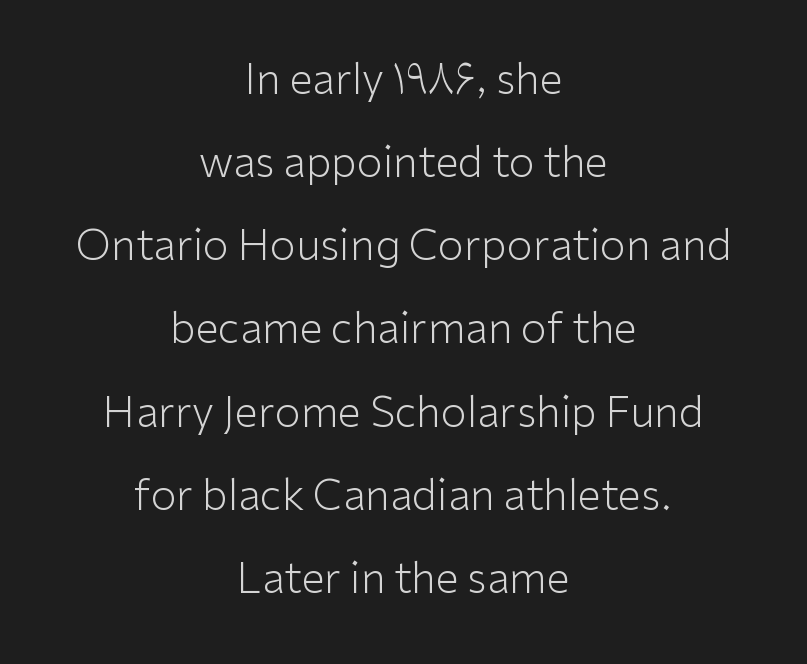
{"serif": "no", "italic": "no", "bold": "no", "weight": "light", "width": "normal", "stroke_contrast": "low", "x_height": "medium", "monospaced": "no", "underline": "no", "align": "center", "line_spacing": "loose", "line_spacing_ratio": 1.98, "letter_spacing": "normal", "letter_spacing_em": 0.0, "glyph_px": 42}
